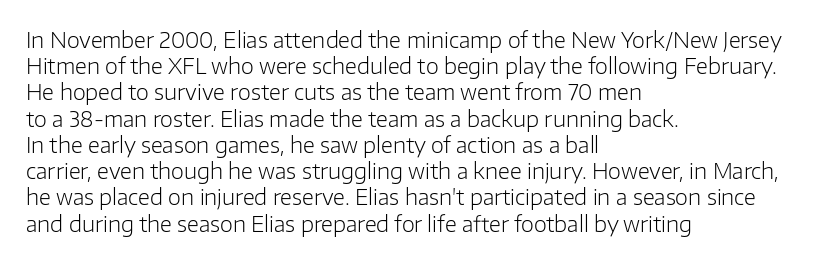
Does extra space separate the letters? No, they use regular spacing. Layout note: lines flush left. The area under the type is left untouched. This reads as an unemphasized weight, regular at the heaviest. This is roman type, the default non-slanted kind. Vertical spacing — default.
